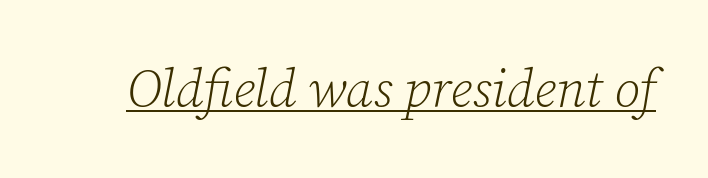
Here the designer chose a conventional face with non-uniform glyph widths. On a weight scale, this lands at 450 or below. Caption: lettering with a line underneath. These lines were composed using italics. Tracking here is standard; glyphs follow each other at the usual distance. Regarding serifs, this sample has them.
